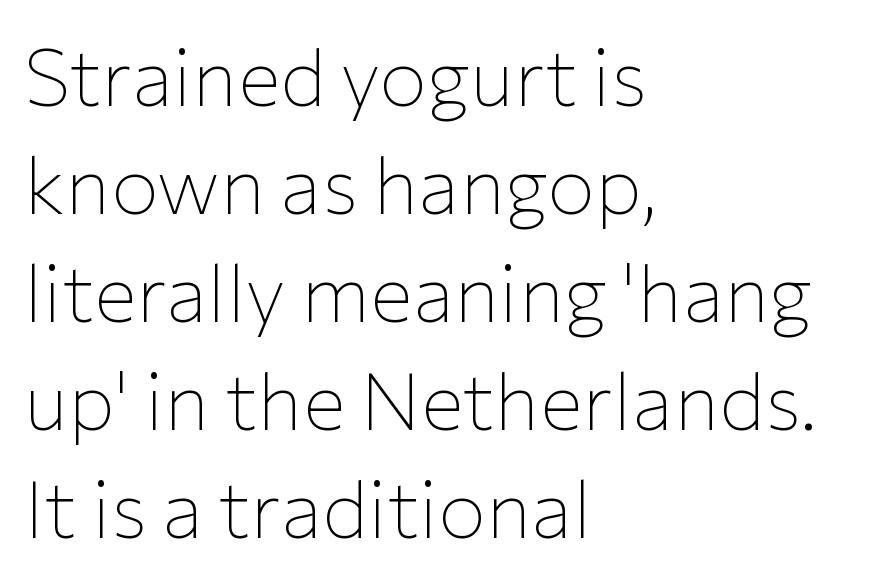
All the whitespace from short lines collects on the right. The passage shown stacks its lines at a standard gap. The passage shown is not bold in any degree. Each letter's strokes conclude bluntly, with no projecting serifs. Words appear dense and cohesive because spacing is normal. The area under the type is left untouched.
